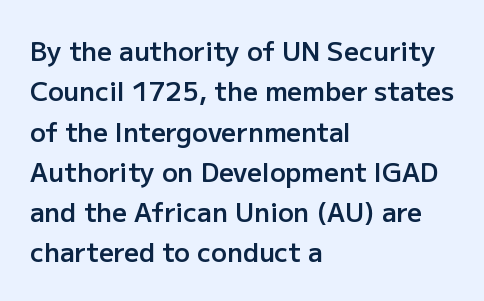
Posture: vertical. No word sits above an underline. Its strokes are somewhat broadened, the hallmark of semibold type. How are the letters spaced? Ordinarily, with no added tracking.
